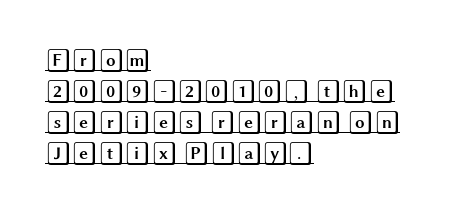
The image shows 24 px text type, upright; set left-aligned, normal line spacing (1.29x), normal letter spacing, underlined.
